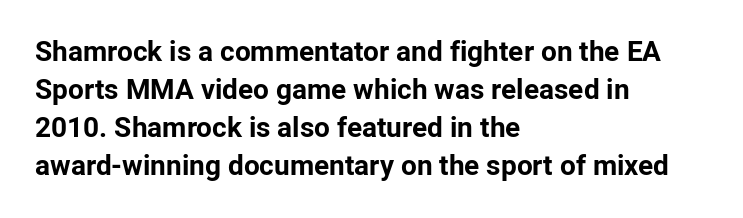
The space beneath each line is pristine and unruled. The characters look thick and weighty, a clear bold. Note the varied advance widths — an 'i' is clearly narrower than an 'm'. Unlike a traditional serif, this face leaves its strokes unadorned.
